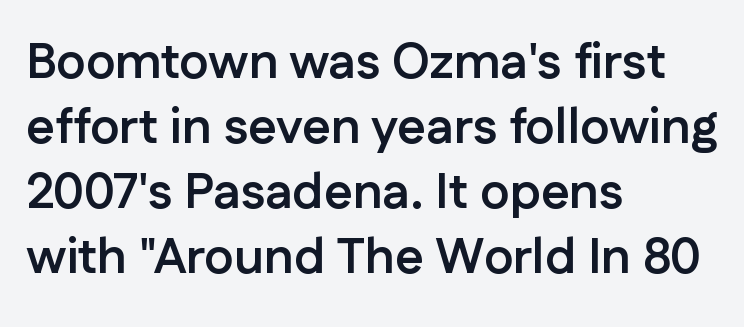
Q: Is the text bold? A: Yes.
Q: Is the text italic (slanted)? A: No, it is upright.
Q: Is the typeface a serif or a sans-serif typeface? A: Sans-serif.
Q: Is the text underlined? A: No.
Q: How is the paragraph aligned? A: Left-aligned.
Q: Is the spacing between letters normal or unusually wide? A: Normal.
Q: Is the spacing between lines tight, normal or loose? A: Normal.
Q: Width (condensed, normal, or wide)? A: Normal.
Q: Stroke contrast? A: Low.
Q: x-height? A: Medium.
Q: Monospaced? A: No.
